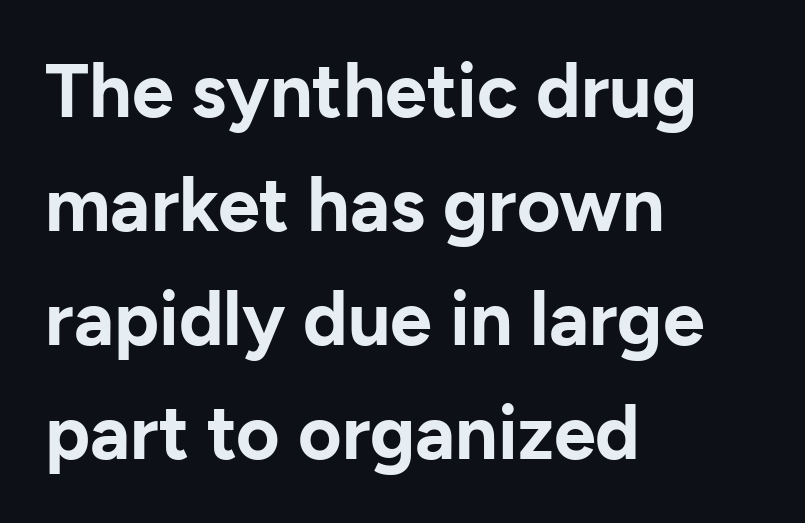
{"serif": "no", "italic": "no", "bold": "yes", "weight": "bold", "width": "normal", "stroke_contrast": "low", "x_height": "medium", "monospaced": "no", "underline": "no", "align": "left", "line_spacing": "normal", "line_spacing_ratio": 1.52, "letter_spacing": "normal", "letter_spacing_em": 0.0, "glyph_px": 75}
